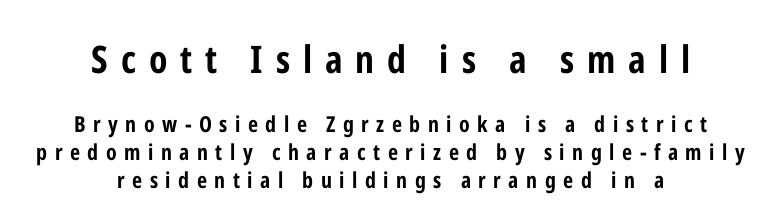
The image shows 38 px bold, condensed sans-serif type, upright; set centered, normal line spacing (1.27x), unusually wide letter spacing (+0.34 em), not underlined; the first (top) block is 1.73x larger; low stroke contrast and a medium x-height.
